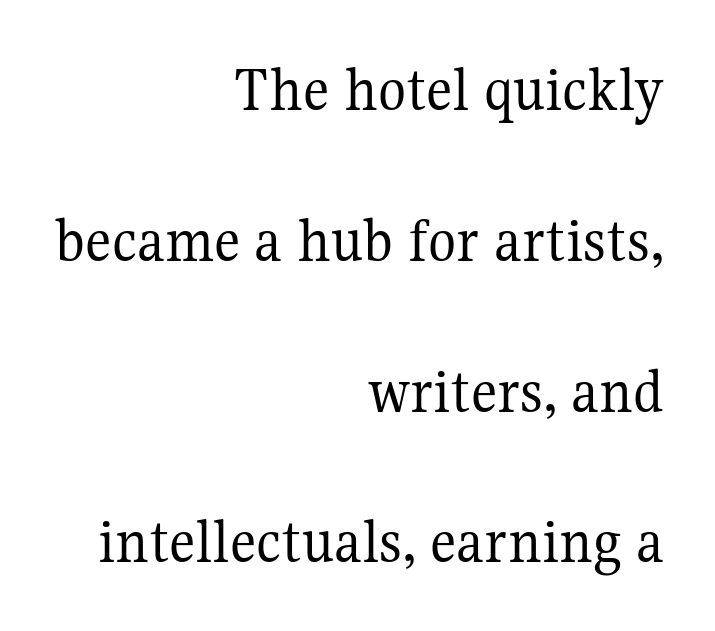
Q: Is the text bold? A: No.
Q: Is the text italic (slanted)? A: No, it is upright.
Q: Is the typeface a serif or a sans-serif typeface? A: Serif.
Q: Is the text underlined? A: No.
Q: How is the paragraph aligned? A: Right-aligned.
Q: Is the spacing between letters normal or unusually wide? A: Normal.
Q: Is the spacing between lines tight, normal or loose? A: Loose.
Q: Width (condensed, normal, or wide)? A: Normal.
Q: Stroke contrast? A: Medium.
Q: x-height? A: Medium.
Q: Monospaced? A: No.
